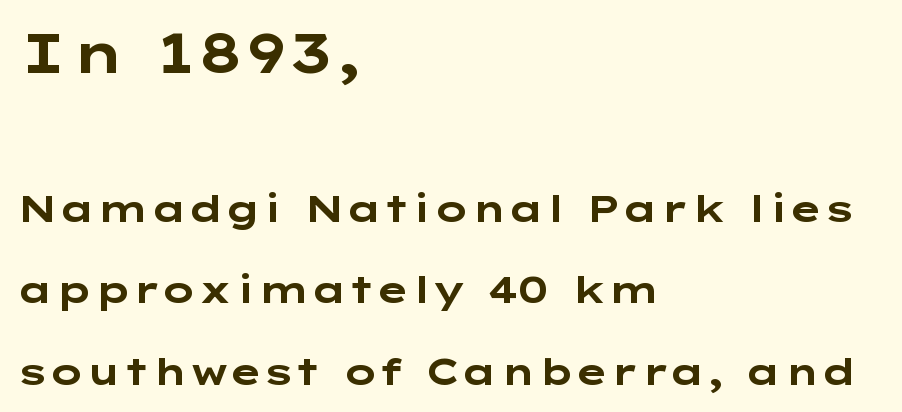
{"serif": "no", "italic": "no", "bold": "yes", "weight": "bold", "width": "wide", "stroke_contrast": "low", "x_height": "medium", "underline": "no", "align": "left", "line_spacing": "loose", "line_spacing_ratio": 2.2, "letter_spacing": "normal", "letter_spacing_em": 0.0, "larger_block": "first", "size_ratio": 1.51, "glyph_px": 56}
